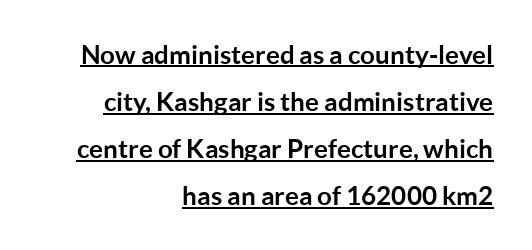
The image shows 26 px bold type, upright; set right-aligned, line spacing 1.81x, normal letter spacing, underlined.
